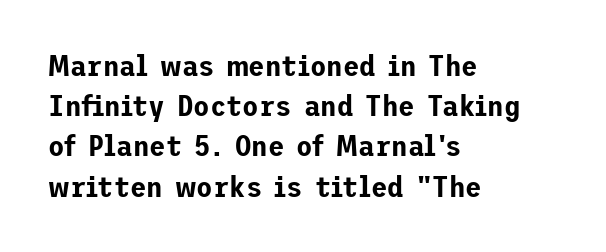
The image shows 30 px sans-serif type, upright; set left-aligned, normal line spacing (1.34x), normal letter spacing, not underlined; low stroke contrast and a medium x-height.
